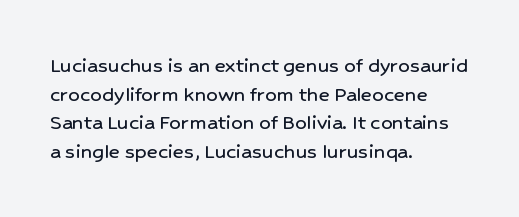
The image shows 23 px text type, upright; set left-aligned, line spacing 1.24x, normal letter spacing, not underlined.
